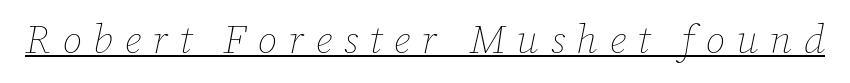
The letters are spread apart with noticeably loose tracking. The glyphs are accompanied by a horizontal stroke just below them. The weight tops out at a normal text grade. Do the characters align in a grid? No, the font is proportional. The rendering applies a slant to the glyphs.
